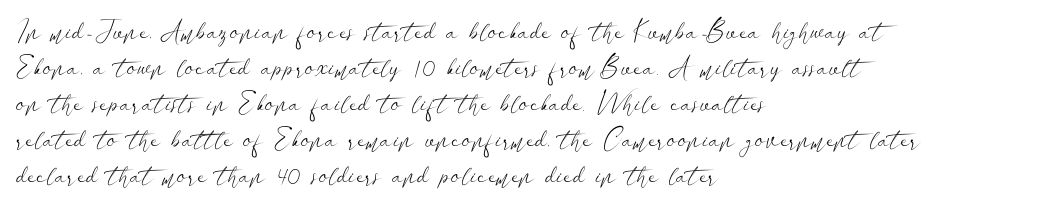
A clean baseline with only descenders dipping below it. The letterforms sit shoulder to shoulder at normal distance. The compositor pushed each line to the left boundary.
